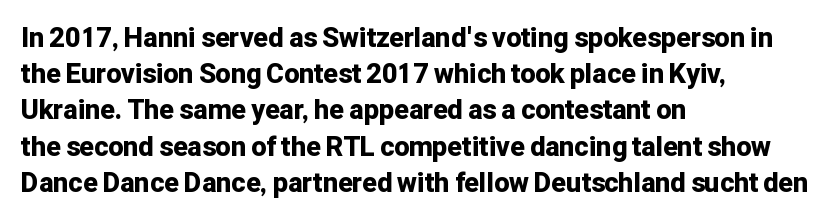
Does the weight exceed regular? Yes, all the way to bold. Inter-character spacing is left at the font's built-in metrics. If you drew a ruler down the left edge, every line would touch it. Only glyphs here, with clear space below each row. This sample keeps an unexceptional amount of space between lines.
